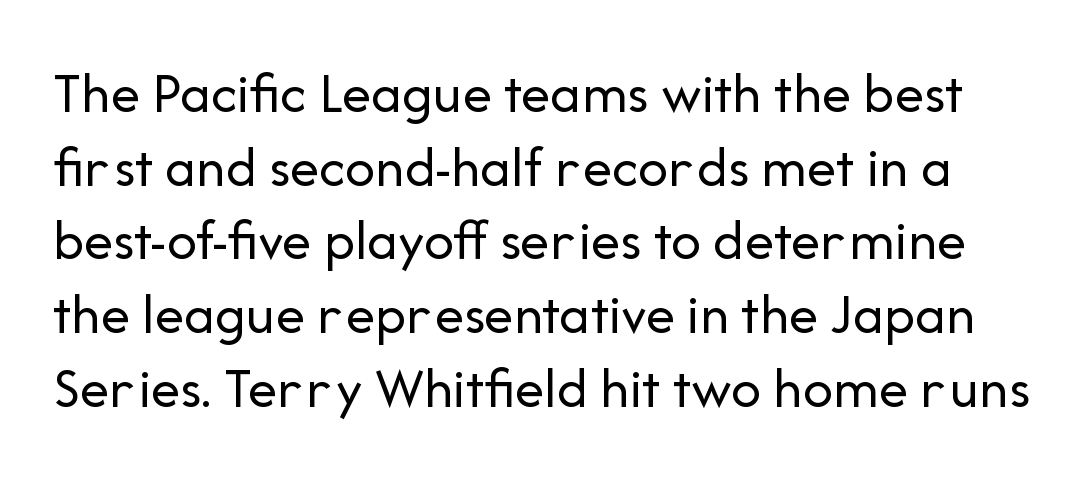
Q: Is the text bold? A: No.
Q: Is the text italic (slanted)? A: No, it is upright.
Q: Is the typeface a serif or a sans-serif typeface? A: Sans-serif.
Q: Is the text underlined? A: No.
Q: Is the spacing between letters normal or unusually wide? A: Normal.
Q: Is the spacing between lines tight, normal or loose? A: Normal.
Q: Width (condensed, normal, or wide)? A: Normal.
Q: Stroke contrast? A: Low.
Q: x-height? A: Medium.
Q: Monospaced? A: No.
